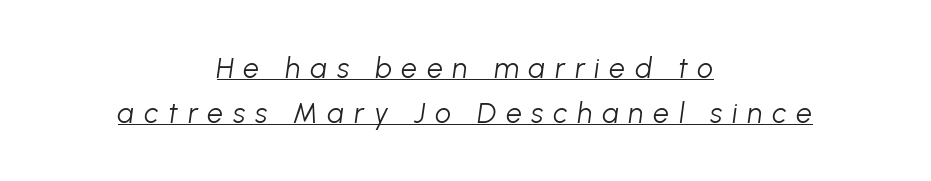
Q: Is the text bold? A: No.
Q: Is the text italic (slanted)? A: Yes, it leans right by about 8 degrees.
Q: Is the text underlined? A: Yes.
Q: How is the paragraph aligned? A: Centered.
Q: Is the spacing between letters normal or unusually wide? A: Unusually wide.
Q: Is the spacing between lines tight, normal or loose? A: Normal.
Q: Width (condensed, normal, or wide)? A: Normal.
Q: Stroke contrast? A: Low.
Q: x-height? A: Medium.
Q: Monospaced? A: No.
